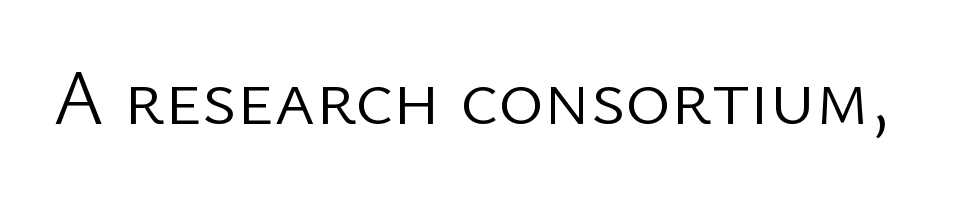
The image shows 78 px light sans-serif type, upright; set normal letter spacing, not underlined; low stroke contrast and a medium x-height.
